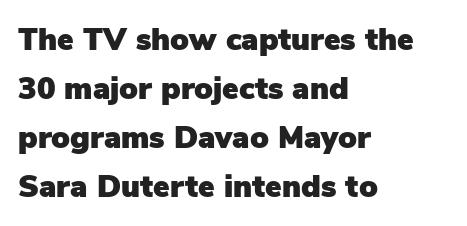
{"serif": "no", "italic": "no", "width": "normal", "stroke_contrast": "low", "x_height": "medium", "monospaced": "no", "underline": "no", "align": "left", "line_spacing": "normal", "line_spacing_ratio": 1.58, "letter_spacing": "normal", "letter_spacing_em": 0.0, "glyph_px": 31}
